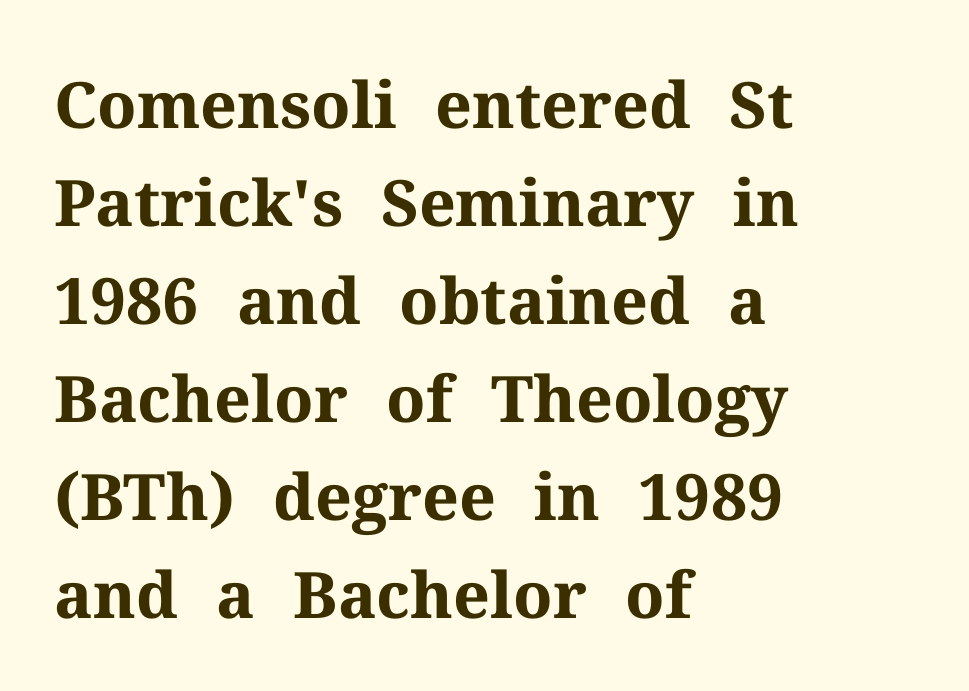
The glyphs have the mass of a bold cut. The area under the type is left untouched. These lines are composed in type with serifs. Upright lettering throughout.
